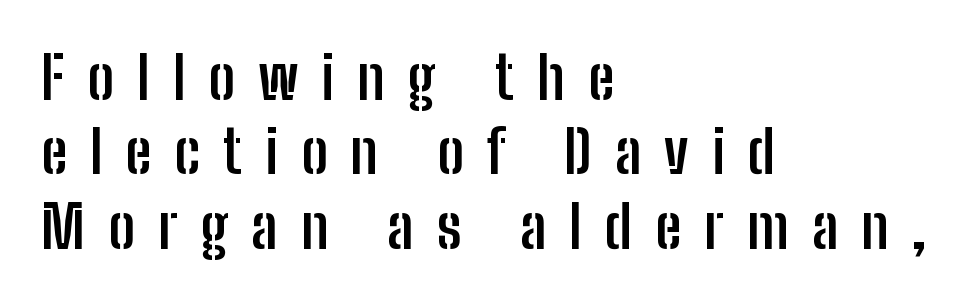
The image shows 59 px semibold, condensed sans-serif type, upright; set left-aligned, normal line spacing (1.26x), unusually wide letter spacing (+0.39 em), not underlined; low stroke contrast and a medium x-height.
